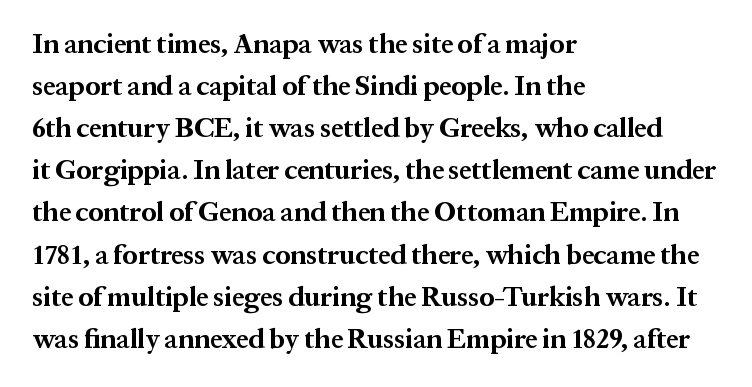
{"italic": "no", "bold": "yes", "underline": "no", "align": "left", "line_spacing": "normal", "line_spacing_ratio": 1.56, "letter_spacing": "normal", "letter_spacing_em": 0.0, "glyph_px": 27}
